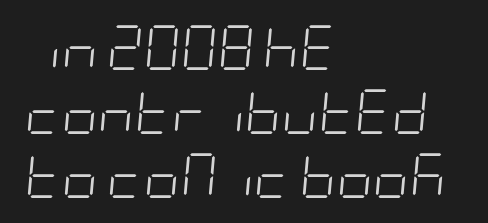
Q: Is the text bold? A: No.
Q: Is the text italic (slanted)? A: Yes, it leans right by about 5 degrees.
Q: Is the text underlined? A: No.
Q: How is the paragraph aligned? A: Left-aligned.
Q: Is the spacing between letters normal or unusually wide? A: Normal.
Q: Is the spacing between lines tight, normal or loose? A: Normal.
Q: Width (condensed, normal, or wide)? A: Condensed.
Q: Stroke contrast? A: Low.
Q: x-height? A: Large.
